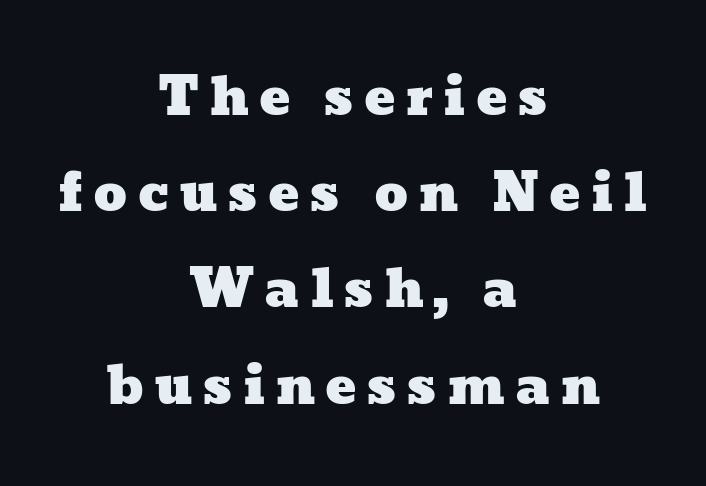
Q: Is the text underlined? A: No.
Q: How is the paragraph aligned? A: Centered.
Q: Width (condensed, normal, or wide)? A: Wide.
Q: Stroke contrast? A: Low.
Q: x-height? A: Medium.
Q: Monospaced? A: No.
